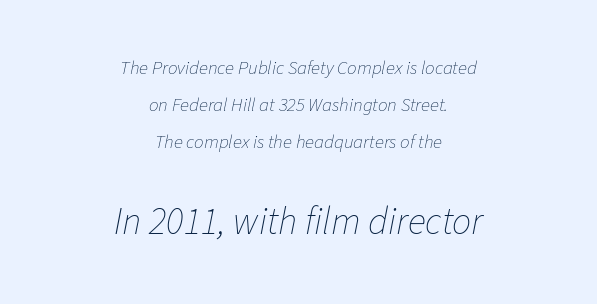
{"italic": "yes", "lean": "right", "slant_degrees": 11, "bold": "no", "weight": "thin", "width": "normal", "stroke_contrast": "low", "x_height": "medium", "monospaced": "no", "underline": "no", "align": "center", "line_spacing": "loose", "line_spacing_ratio": 1.94, "letter_spacing": "normal", "letter_spacing_em": 0.0, "larger_block": "second", "size_ratio": 2.0, "glyph_px": 38}
